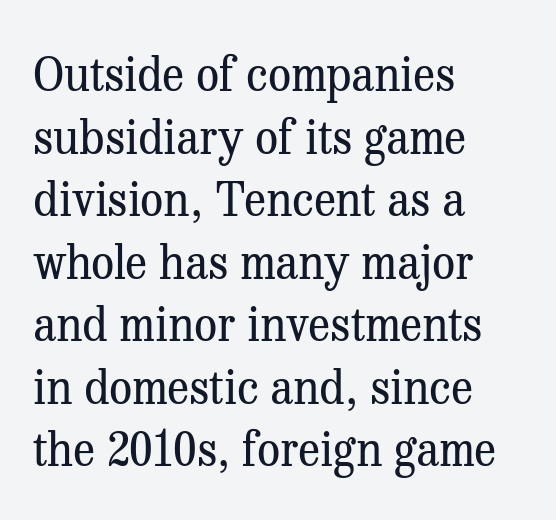
The image shows 46 px regular-weight serif type, upright; set left-aligned, normal line spacing (1.36x), normal letter spacing, not underlined; medium stroke contrast and a medium x-height.
